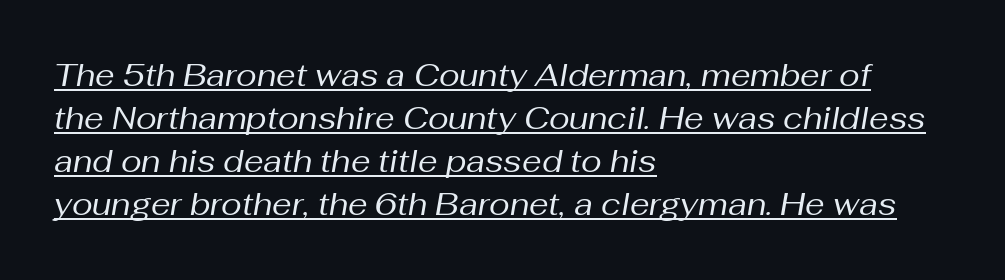
Posture: slanted. Honestly, the row spacing looks completely unremarkable. The type is set solid horizontally, with unmodified tracking. No extra ink here — the face is not bold.
